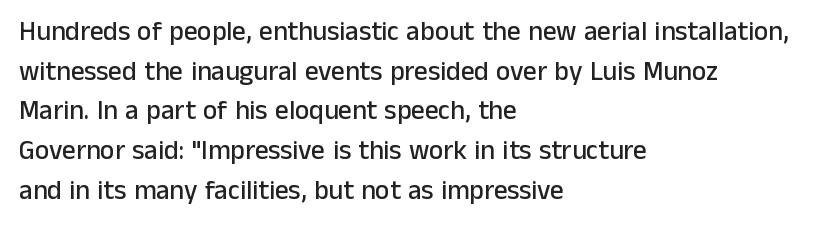
{"italic": "no", "underline": "no", "align": "left", "line_spacing": "normal", "line_spacing_ratio": 1.47, "letter_spacing": "normal", "letter_spacing_em": 0.0, "glyph_px": 27}
